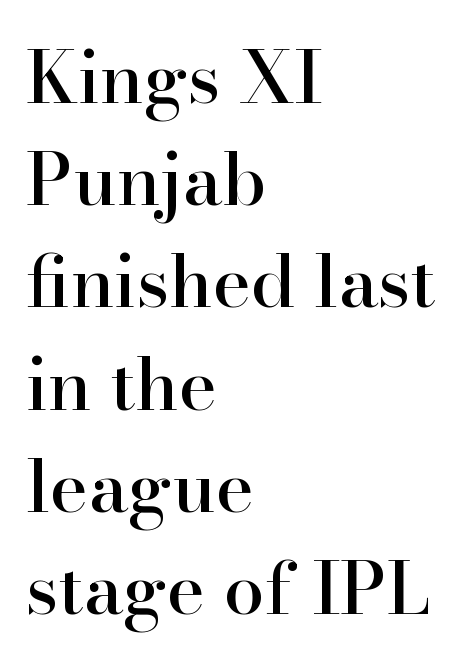
Upright lettering throughout. Character widths vary here, with narrow letters taking less room than wide ones. The area under the type is left untouched. The designer went with a serif here, giving each stem small feet. Teacher's note: observe the even left margin — that is flush-left alignment. Tracking value appears to be zero — textbook default spacing.
